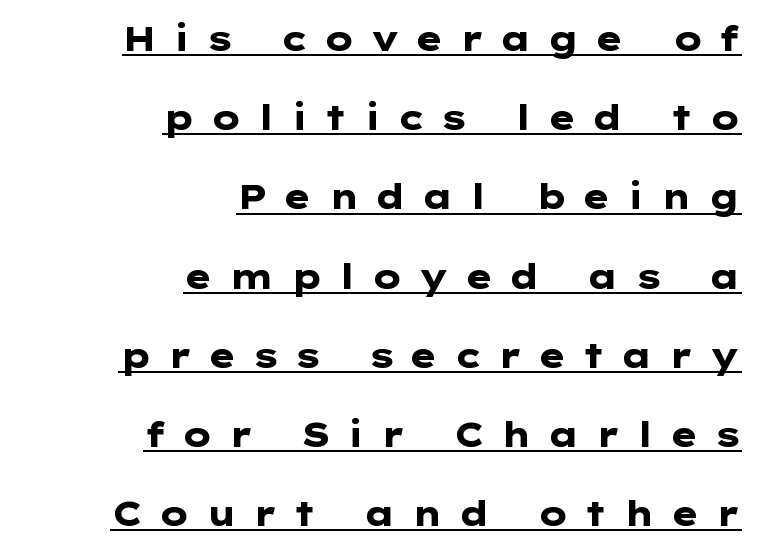
{"serif": "no", "italic": "no", "bold": "yes", "weight": "heavy", "width": "wide", "stroke_contrast": "low", "x_height": "medium", "underline": "yes", "align": "right", "line_spacing": "loose", "line_spacing_ratio": 2.33, "letter_spacing": "wide", "letter_spacing_em": 0.44, "glyph_px": 34}
